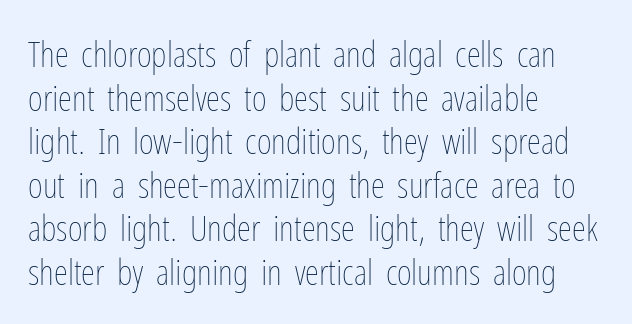
{"italic": "no", "bold": "no", "weight": "thin", "width": "condensed", "stroke_contrast": "low", "x_height": "medium", "monospaced": "no", "underline": "no", "align": "left", "line_spacing_ratio": 1.21, "letter_spacing": "normal", "letter_spacing_em": 0.0, "glyph_px": 36}
